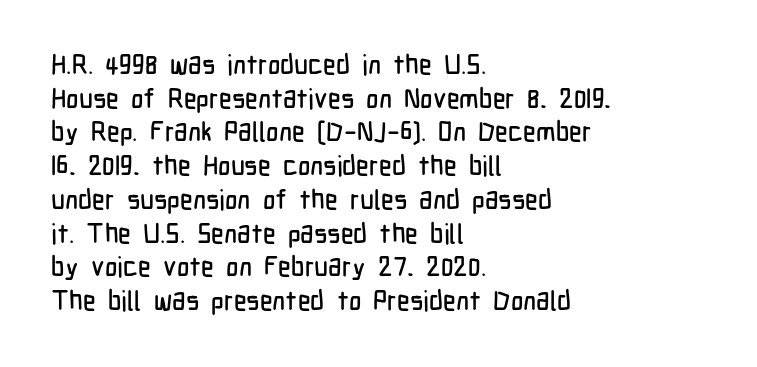
The image shows 27 px text type, upright; set left-aligned, normal line spacing (1.25x), normal letter spacing, not underlined.
